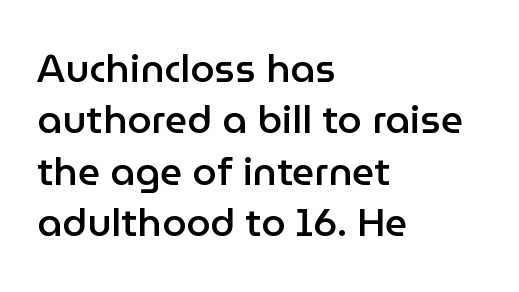
{"serif": "no", "italic": "no", "bold": "semi", "weight": "semibold", "width": "normal", "stroke_contrast": "low", "x_height": "medium", "monospaced": "no", "underline": "no", "align": "left", "line_spacing": "normal", "line_spacing_ratio": 1.32, "letter_spacing": "normal", "letter_spacing_em": 0.0, "glyph_px": 39}
